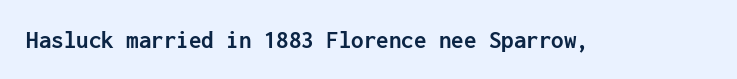
The image shows 25 px bold type, upright; set normal letter spacing, not underlined.
